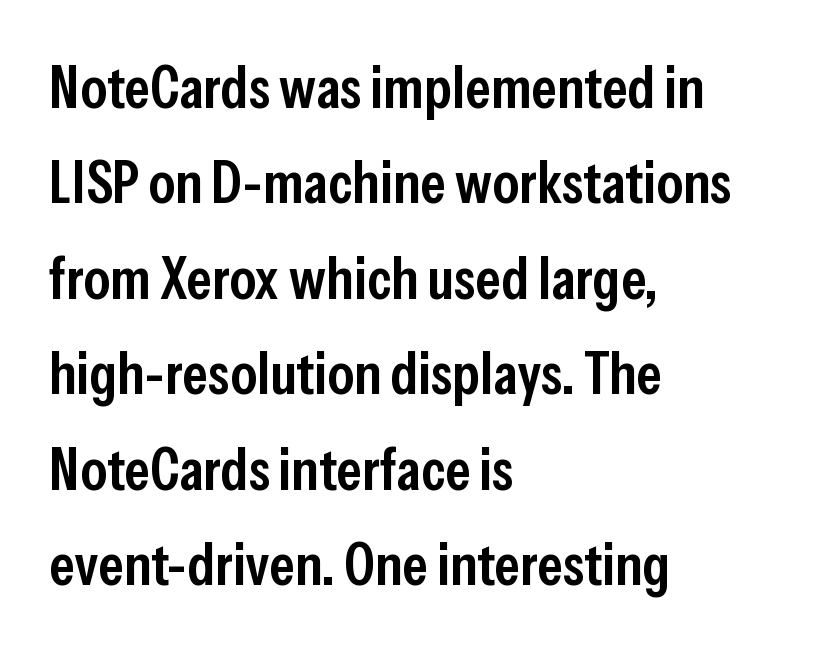
Layout note: lines flush left. The leading is moderate, giving the passage an even texture. Style check: upright. The face used here is a sans, in the tradition of grotesques and geometrics. Firm but not heavy-handed strokes: this text is semibold. Does extra space separate the letters? No, they use regular spacing.
